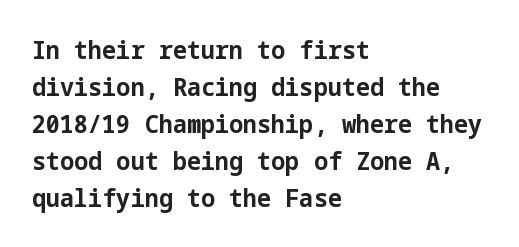
Horizontally, the lines are justified to the leading edge only. These words are printed bold, with thick strokes throughout. These lines sit exactly where default settings would place them. Every character sits straight up, as roman type does. Beneath every word, the page is bare.
